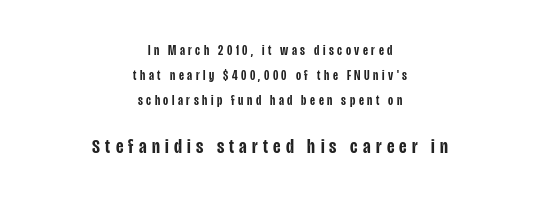
Q: Is the text bold? A: Semi-bold.
Q: Is the text italic (slanted)? A: No, it is upright.
Q: Is the text underlined? A: No.
Q: How is the paragraph aligned? A: Centered.
Q: Is the spacing between letters normal or unusually wide? A: Unusually wide.
Q: Which block of text is set in a larger size, the first (top) or the second (bottom)? A: The second (bottom) one.
